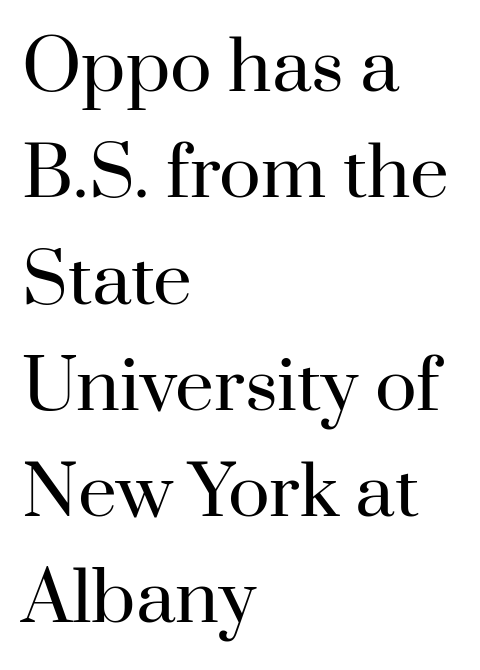
{"serif": "yes", "italic": "no", "bold": "no", "weight": "regular", "width": "normal", "stroke_contrast": "high", "x_height": "small", "monospaced": "no", "underline": "no", "align": "left", "line_spacing": "normal", "line_spacing_ratio": 1.54, "letter_spacing": "normal", "letter_spacing_em": 0.0, "glyph_px": 69}
